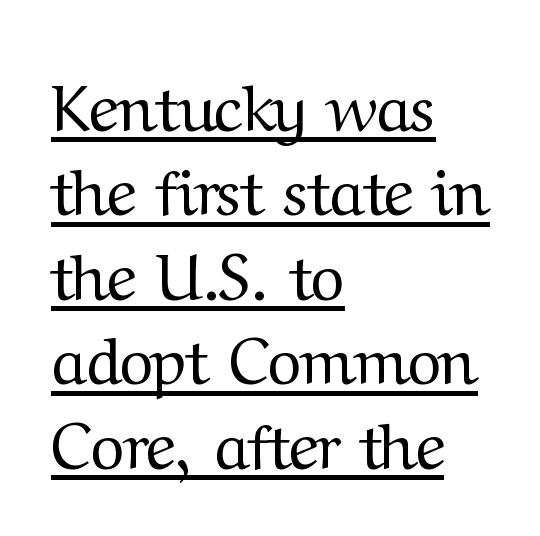
The image shows 65 px regular-weight serif type, upright; set left-aligned, normal line spacing (1.3x), normal letter spacing, underlined; medium stroke contrast and a medium x-height.
